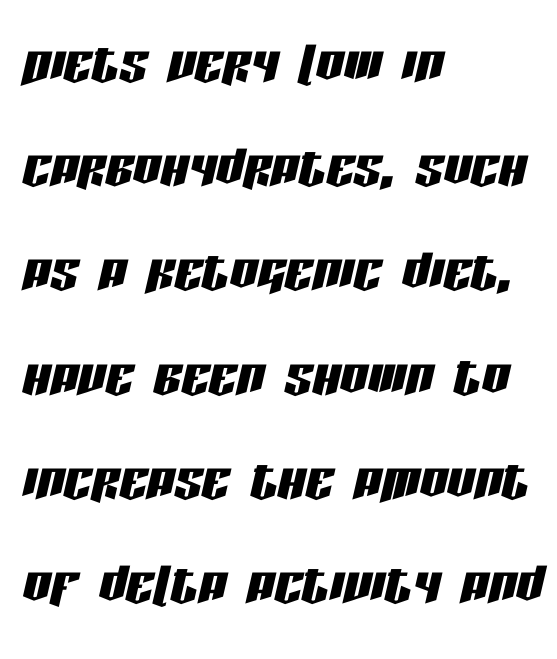
Q: Is the text italic (slanted)? A: Yes, it leans right by about 13 degrees.
Q: Is the text underlined? A: No.
Q: How is the paragraph aligned? A: Left-aligned.
Q: Is the spacing between letters normal or unusually wide? A: Normal.
Q: Is the spacing between lines tight, normal or loose? A: Normal.
Q: Width (condensed, normal, or wide)? A: Condensed.
Q: Stroke contrast? A: Low.
Q: x-height? A: Large.
Q: Monospaced? A: No.
